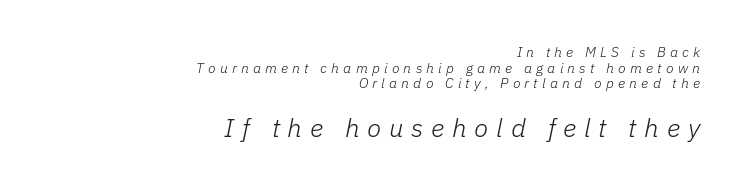
The image shows 26 px text type, italic (leaning right); set right-aligned, tight line spacing (1.12x), unusually wide letter spacing (+0.3 em), not underlined; the second (bottom) block is 1.86x larger.
